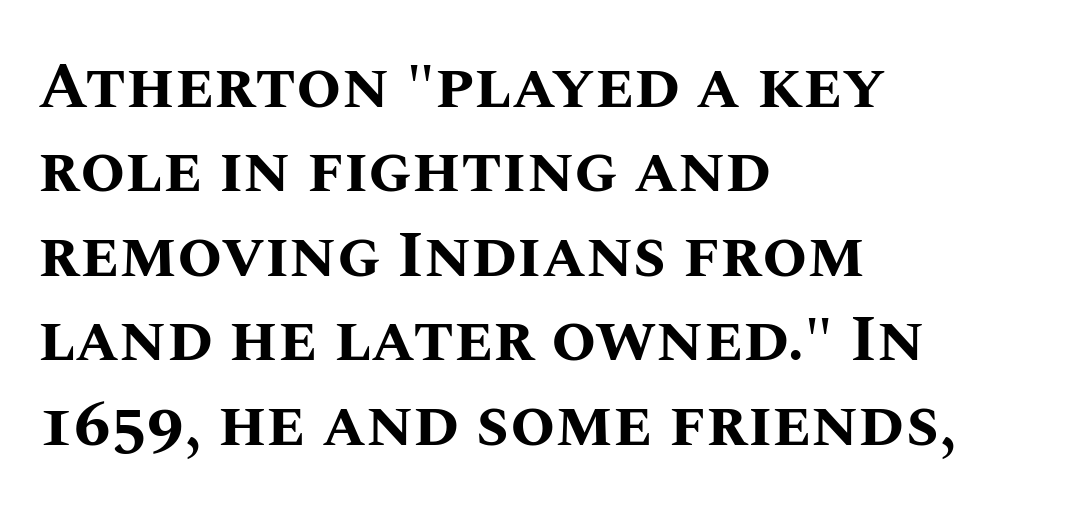
The image shows 65 px bold type, upright; set left-aligned, normal line spacing (1.3x), normal letter spacing, not underlined; medium stroke contrast and a large x-height.
